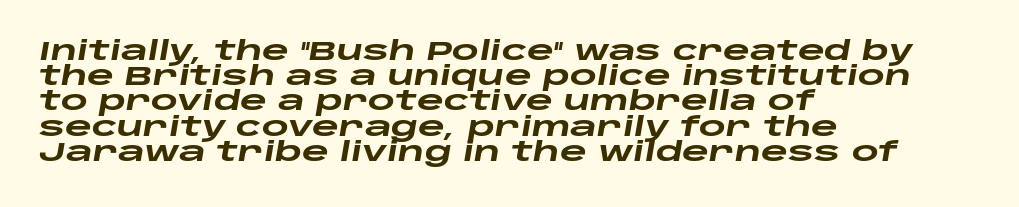
The image shows 26 px bold type, italic (leaning right); set left-aligned, tight line spacing (0.97x), normal letter spacing, not underlined.
